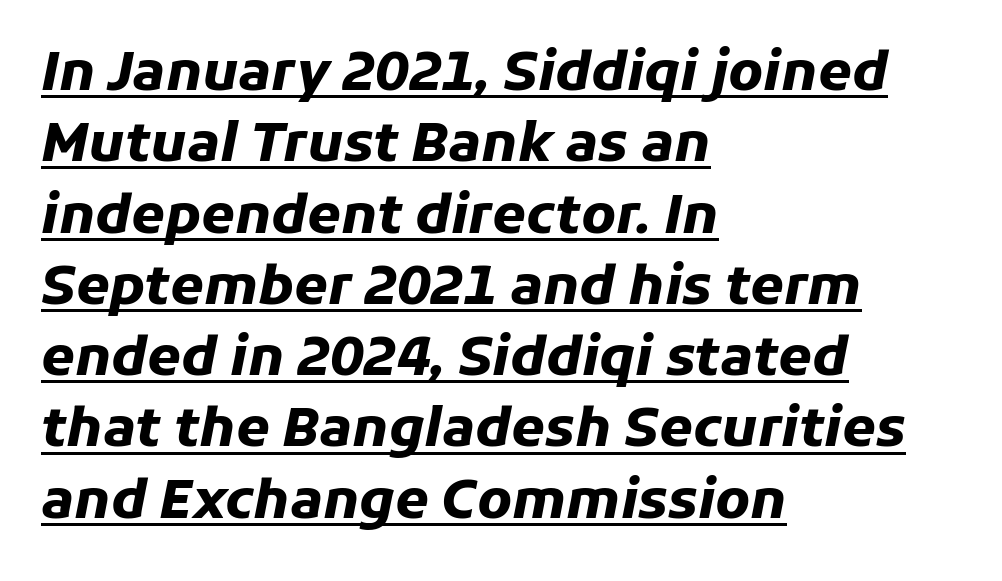
{"italic": "yes", "lean": "right", "slant_degrees": 11, "bold": "yes", "weight": "heavy", "width": "normal", "stroke_contrast": "low", "x_height": "medium", "monospaced": "no", "underline": "yes", "align": "left", "line_spacing": "normal", "line_spacing_ratio": 1.32, "letter_spacing": "normal", "letter_spacing_em": 0.0, "glyph_px": 54}
